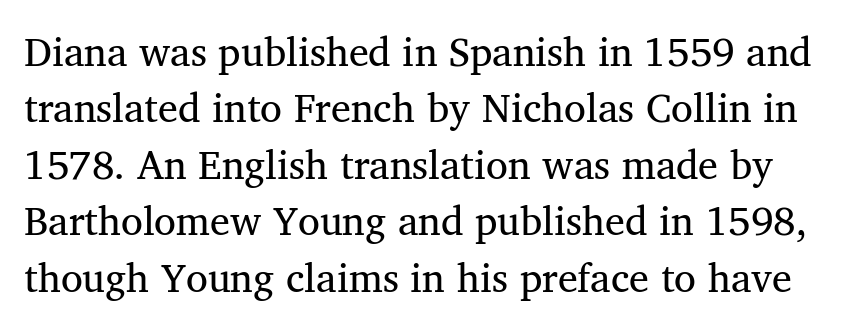
{"serif": "yes", "italic": "no", "bold": "no", "weight": "regular", "width": "normal", "stroke_contrast": "medium", "x_height": "medium", "monospaced": "no", "underline": "no", "line_spacing": "normal", "line_spacing_ratio": 1.41, "letter_spacing": "normal", "letter_spacing_em": 0.0, "glyph_px": 40}
